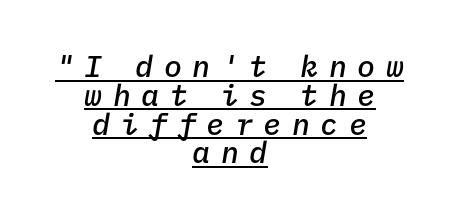
Q: Is the text bold? A: Semi-bold.
Q: Is the text italic (slanted)? A: Yes, it leans right by about 9 degrees.
Q: Is the text underlined? A: Yes.
Q: How is the paragraph aligned? A: Centered.
Q: Is the spacing between letters normal or unusually wide? A: Unusually wide.
Q: Is the spacing between lines tight, normal or loose? A: Tight.
Q: Width (condensed, normal, or wide)? A: Normal.
Q: Stroke contrast? A: Low.
Q: x-height? A: Medium.
Q: Monospaced? A: Yes.
